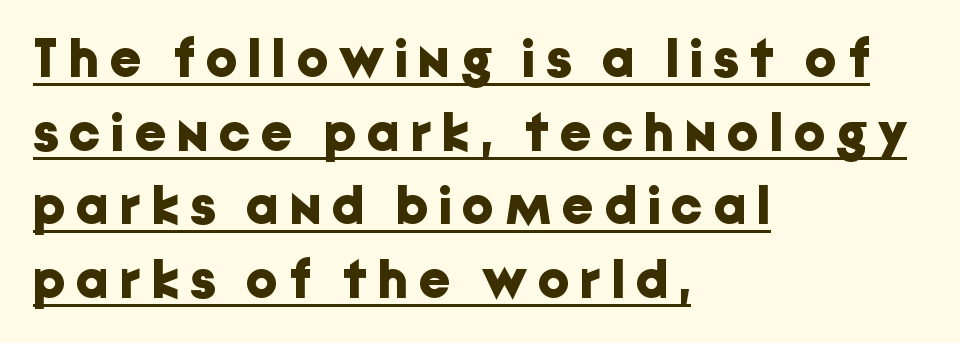
Q: Is the text bold? A: Yes.
Q: Is the text italic (slanted)? A: No, it is upright.
Q: Is the typeface a serif or a sans-serif typeface? A: Sans-serif.
Q: Is the text underlined? A: Yes.
Q: How is the paragraph aligned? A: Left-aligned.
Q: Is the spacing between letters normal or unusually wide? A: Unusually wide.
Q: Is the spacing between lines tight, normal or loose? A: Normal.
Q: Width (condensed, normal, or wide)? A: Normal.
Q: Stroke contrast? A: Low.
Q: x-height? A: Medium.
Q: Monospaced? A: No.
